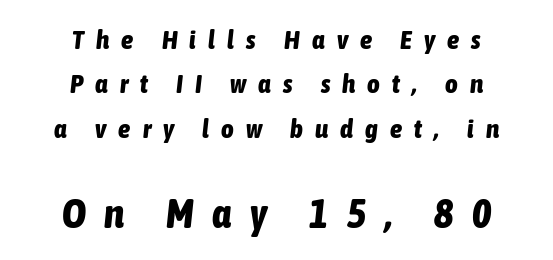
The image shows 41 px bold, condensed type, italic (leaning right); set centered, normal line spacing (1.64x), unusually wide letter spacing (+0.45 em), not underlined; the second (bottom) block is 1.52x larger; low stroke contrast and a medium x-height.
